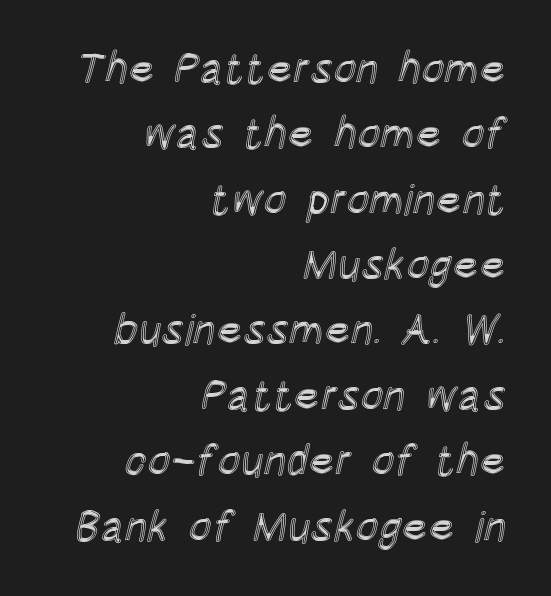
Q: Is the text italic (slanted)? A: Yes.
Q: Is the text underlined? A: No.
Q: How is the paragraph aligned? A: Right-aligned.
Q: Is the spacing between letters normal or unusually wide? A: Normal.
Q: Is the spacing between lines tight, normal or loose? A: Normal.
Q: Width (condensed, normal, or wide)? A: Condensed.
Q: x-height? A: Large.
Q: Monospaced? A: No.
